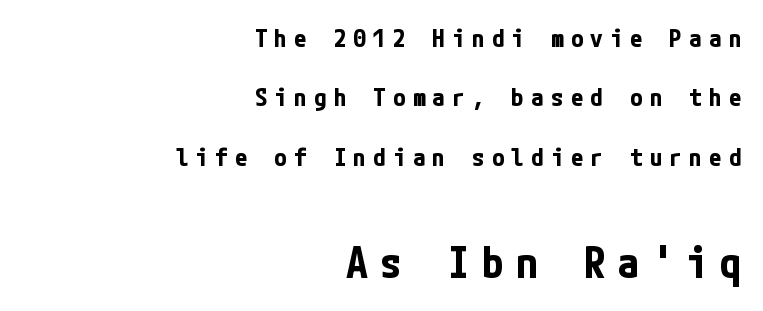
Q: Is the text bold? A: Yes.
Q: Is the text italic (slanted)? A: No, it is upright.
Q: Is the typeface a serif or a sans-serif typeface? A: Sans-serif.
Q: Is the text underlined? A: No.
Q: How is the paragraph aligned? A: Right-aligned.
Q: Is the spacing between letters normal or unusually wide? A: Unusually wide.
Q: Is the spacing between lines tight, normal or loose? A: Loose.
Q: Which block of text is set in a larger size, the first (top) or the second (bottom)? A: The second (bottom) one.
Q: Width (condensed, normal, or wide)? A: Condensed.
Q: Stroke contrast? A: Low.
Q: x-height? A: Medium.
